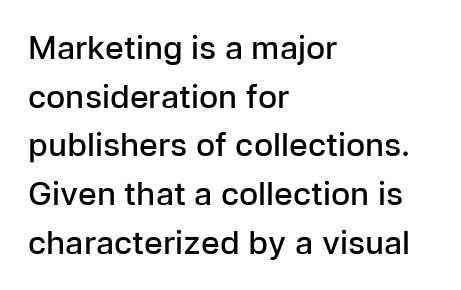
The image shows 32 px semibold sans-serif type, upright; set left-aligned, normal line spacing (1.52x), normal letter spacing, not underlined; low stroke contrast and a medium x-height.
